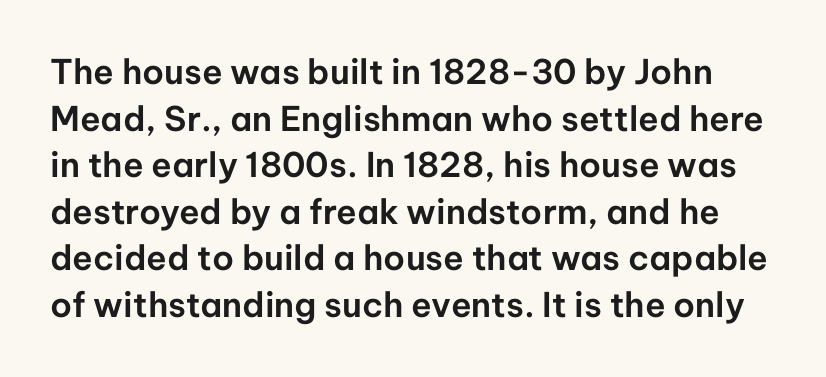
Q: Is the text italic (slanted)? A: No, it is upright.
Q: Is the typeface a serif or a sans-serif typeface? A: Sans-serif.
Q: Is the text underlined? A: No.
Q: Is the spacing between letters normal or unusually wide? A: Normal.
Q: Is the spacing between lines tight, normal or loose? A: Normal.
Q: Width (condensed, normal, or wide)? A: Normal.
Q: Stroke contrast? A: Low.
Q: x-height? A: Medium.
Q: Monospaced? A: No.
